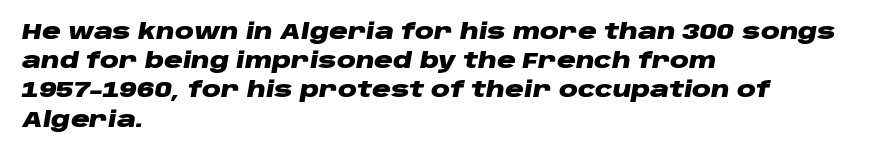
{"italic": "yes", "lean": "right", "slant_degrees": 10, "bold": "yes", "underline": "no", "align": "left", "line_spacing": "normal", "line_spacing_ratio": 1.39, "letter_spacing": "normal", "letter_spacing_em": 0.0, "glyph_px": 21}
